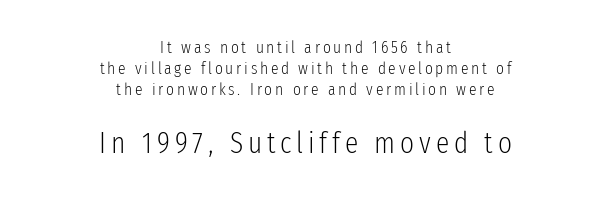
Upright lettering throughout. The later block is typeset at a bigger size than the earlier block. Regarding serifs, this sample does without them. Each letter keeps its own natural width here, so spacing adapts to shape.
